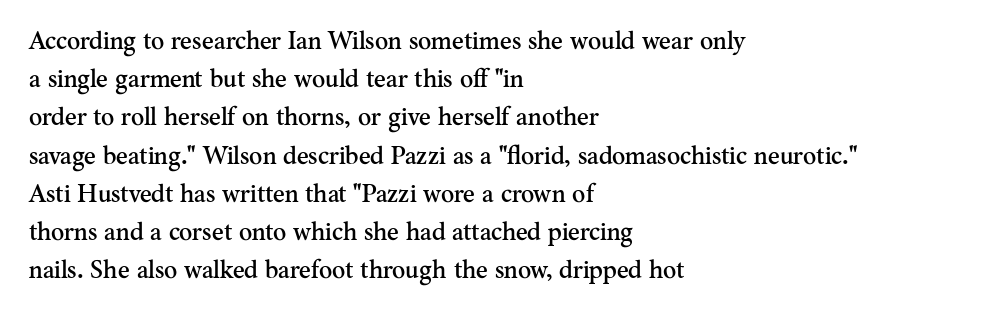
{"italic": "no", "underline": "no", "align": "left", "line_spacing": "normal", "line_spacing_ratio": 1.53, "letter_spacing": "normal", "letter_spacing_em": 0.0, "glyph_px": 25}
